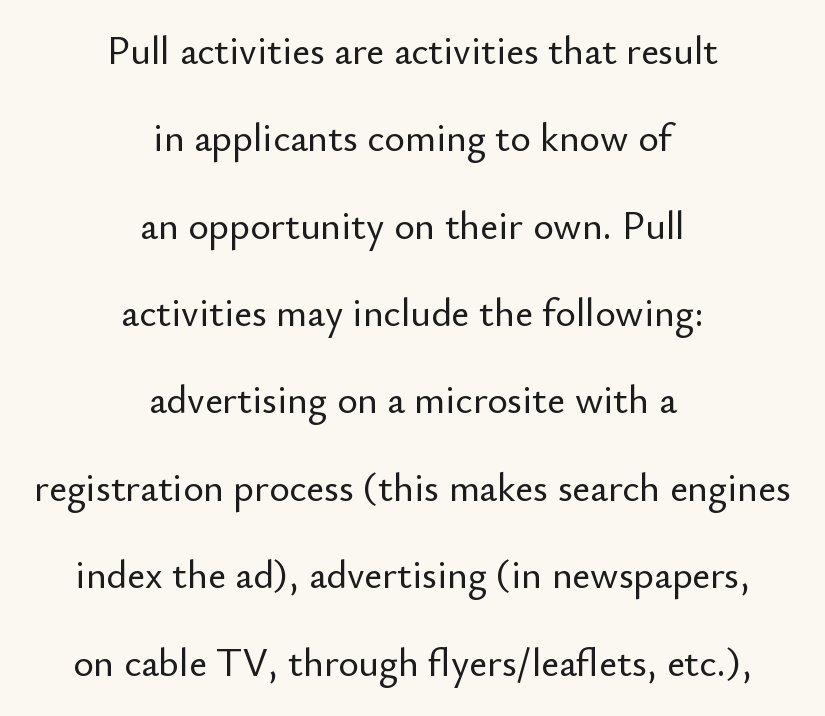
Q: Is the text italic (slanted)? A: No, it is upright.
Q: Is the typeface a serif or a sans-serif typeface? A: Sans-serif.
Q: Is the text underlined? A: No.
Q: How is the paragraph aligned? A: Centered.
Q: Is the spacing between letters normal or unusually wide? A: Normal.
Q: Is the spacing between lines tight, normal or loose? A: Loose.
Q: Width (condensed, normal, or wide)? A: Normal.
Q: Stroke contrast? A: Low.
Q: x-height? A: Small.
Q: Monospaced? A: No.
